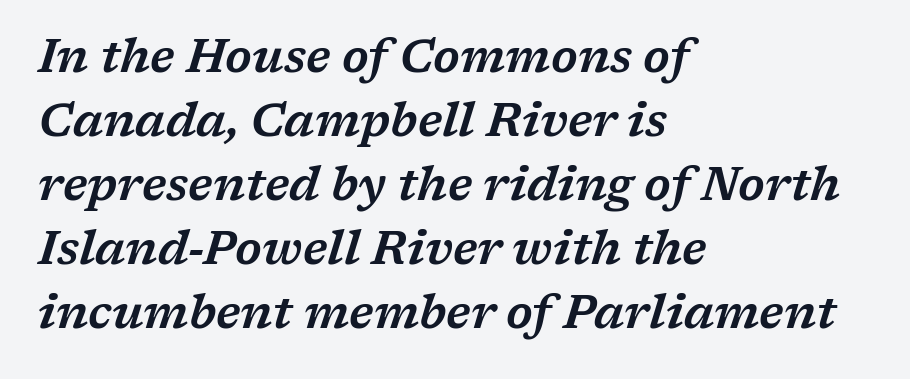
The image shows 46 px wide serif type, italic (leaning right); set left-aligned, normal line spacing (1.39x), normal letter spacing, not underlined; low stroke contrast and a medium x-height.
